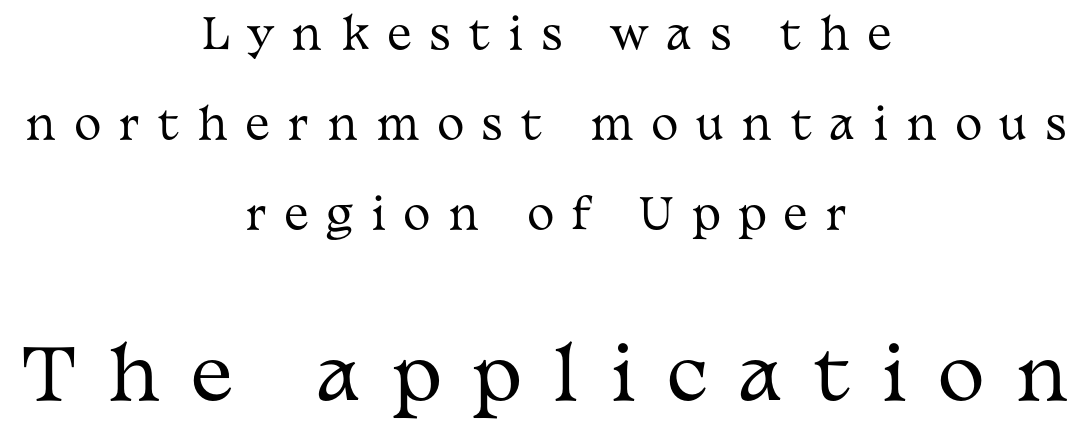
The image shows 71 px regular-weight, wide serif type, upright; set centered, loose line spacing (2.2x), unusually wide letter spacing (+0.44 em), not underlined; the second (bottom) block is 1.73x larger; medium stroke contrast and a medium x-height.
